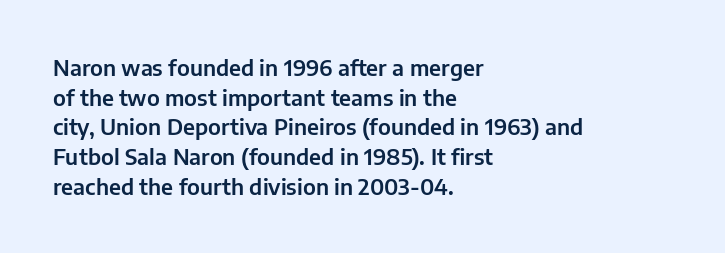
Q: Is the text italic (slanted)? A: No, it is upright.
Q: Is the text underlined? A: No.
Q: How is the paragraph aligned? A: Left-aligned.
Q: Is the spacing between letters normal or unusually wide? A: Normal.
Q: Is the spacing between lines tight, normal or loose? A: Normal.
